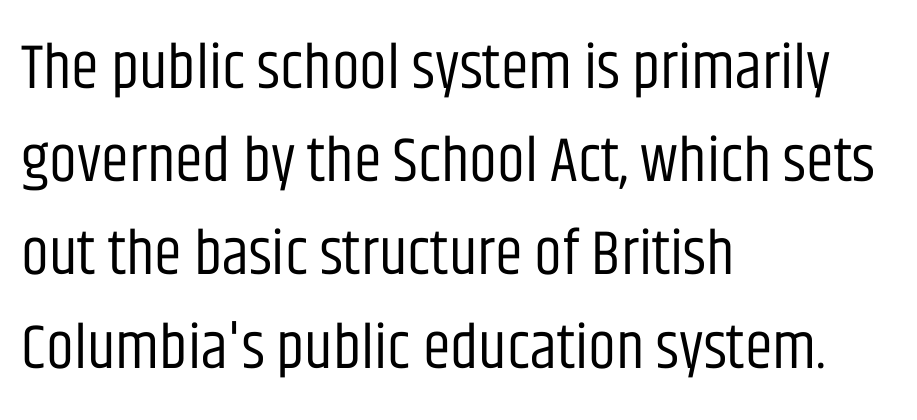
Q: Is the text bold? A: No.
Q: Is the text italic (slanted)? A: No, it is upright.
Q: Is the typeface a serif or a sans-serif typeface? A: Sans-serif.
Q: Is the text underlined? A: No.
Q: How is the paragraph aligned? A: Left-aligned.
Q: Is the spacing between letters normal or unusually wide? A: Normal.
Q: Is the spacing between lines tight, normal or loose? A: Normal.
Q: Width (condensed, normal, or wide)? A: Condensed.
Q: Stroke contrast? A: Low.
Q: x-height? A: Large.
Q: Monospaced? A: No.
